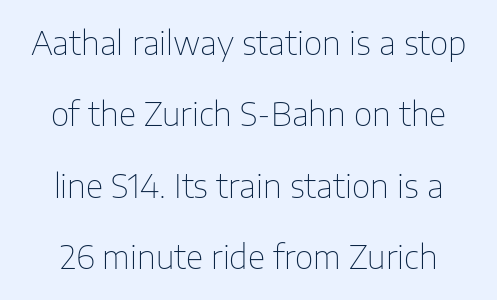
The image shows 32 px thin sans-serif type, upright; set loose line spacing (2.23x), normal letter spacing, not underlined; low stroke contrast and a medium x-height.
